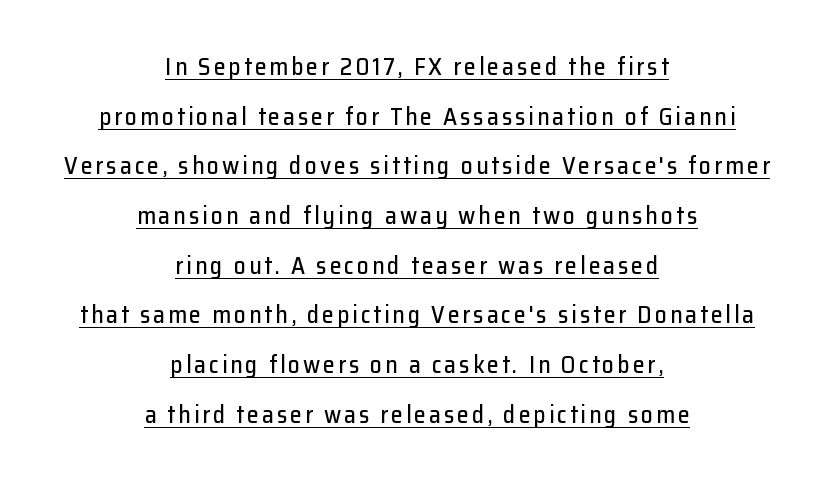
Notice how the stems are strictly vertical — no italics here. Summary of vertical rhythm: relaxed, with wide interline spacing. Underline: present. The whitespace from short lines is split evenly between both sides.
